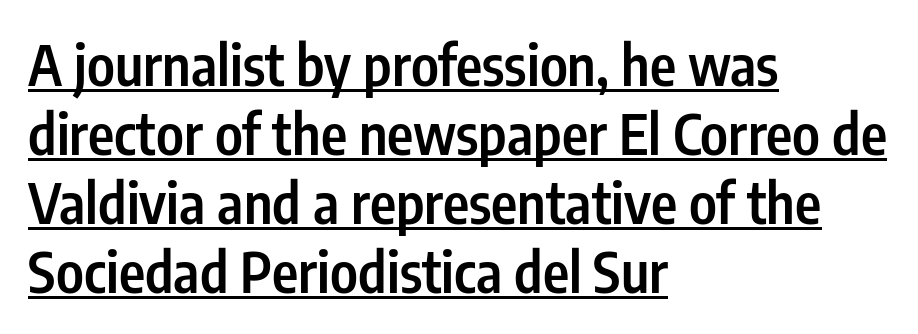
Compared with a centered layout, this one pins lines to the left instead. Every letter is mildly thick-stroked: semibold rather than bold. Serifs: no, the terminals of the letterforms are clean. Default kerning and tracking; the words read as compact shapes. Honestly, the underline is the first thing you notice here. Quick note: not italic, upright.
